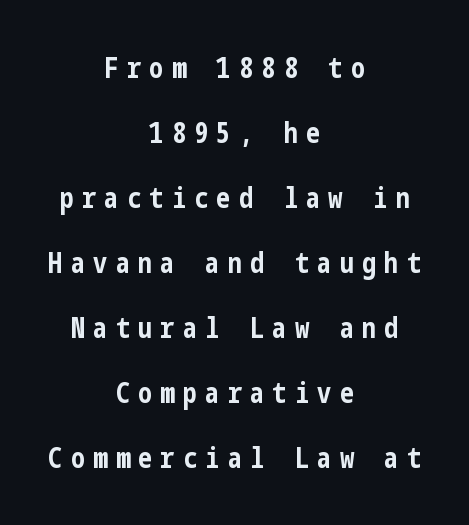
Q: Is the text bold? A: Yes.
Q: Is the text italic (slanted)? A: No, it is upright.
Q: Is the typeface a serif or a sans-serif typeface? A: Sans-serif.
Q: Is the text underlined? A: No.
Q: How is the paragraph aligned? A: Centered.
Q: Is the spacing between letters normal or unusually wide? A: Unusually wide.
Q: Is the spacing between lines tight, normal or loose? A: Loose.
Q: Width (condensed, normal, or wide)? A: Condensed.
Q: Stroke contrast? A: Low.
Q: x-height? A: Medium.
